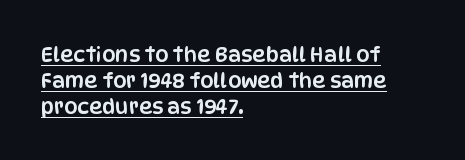
{"italic": "no", "underline": "yes", "align": "left", "line_spacing_ratio": 1.23, "letter_spacing": "normal", "letter_spacing_em": 0.0, "glyph_px": 21}
